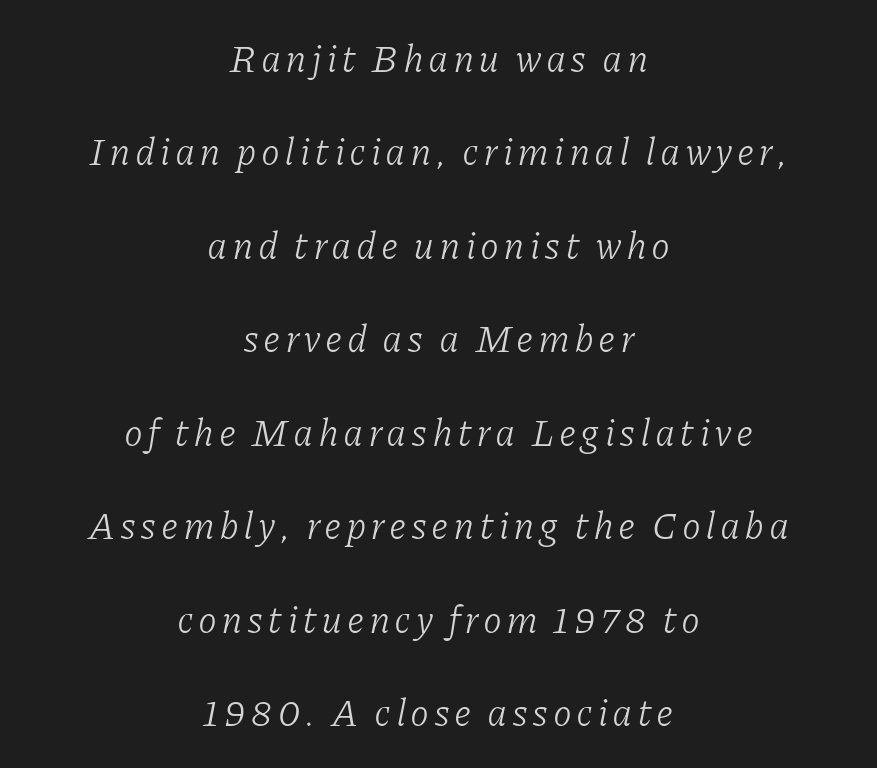
The image shows 38 px light serif type, italic (leaning right); set centered, loose line spacing (2.46x), not underlined; low stroke contrast and a medium x-height.
